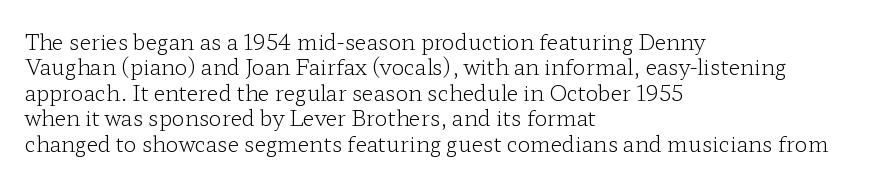
The image shows 21 px text type, upright; set left-aligned, line spacing 1.21x, normal letter spacing, not underlined.
